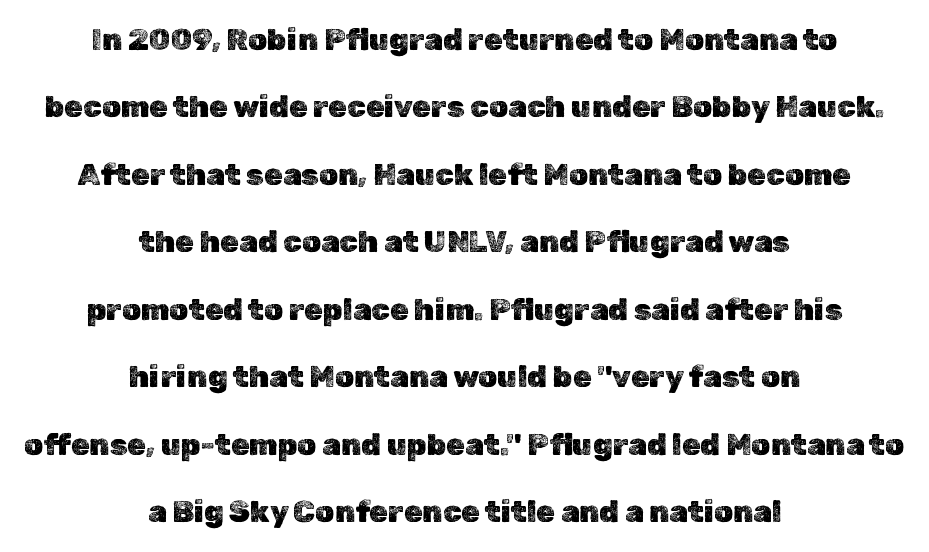
{"italic": "no", "width": "normal", "x_height": "medium", "monospaced": "no", "underline": "no", "align": "center", "line_spacing": "loose", "line_spacing_ratio": 2.25, "letter_spacing": "normal", "letter_spacing_em": 0.0, "glyph_px": 30}
